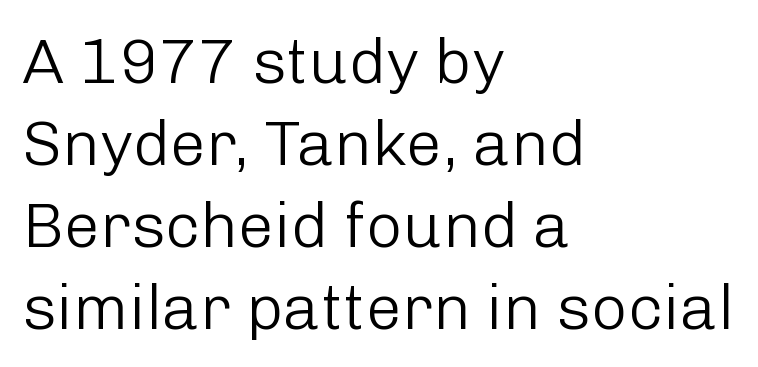
Q: Is the text bold? A: No.
Q: Is the text italic (slanted)? A: No, it is upright.
Q: Is the typeface a serif or a sans-serif typeface? A: Sans-serif.
Q: Is the text underlined? A: No.
Q: How is the paragraph aligned? A: Left-aligned.
Q: Is the spacing between letters normal or unusually wide? A: Normal.
Q: Is the spacing between lines tight, normal or loose? A: Normal.
Q: Width (condensed, normal, or wide)? A: Normal.
Q: Stroke contrast? A: Low.
Q: x-height? A: Medium.
Q: Monospaced? A: No.
